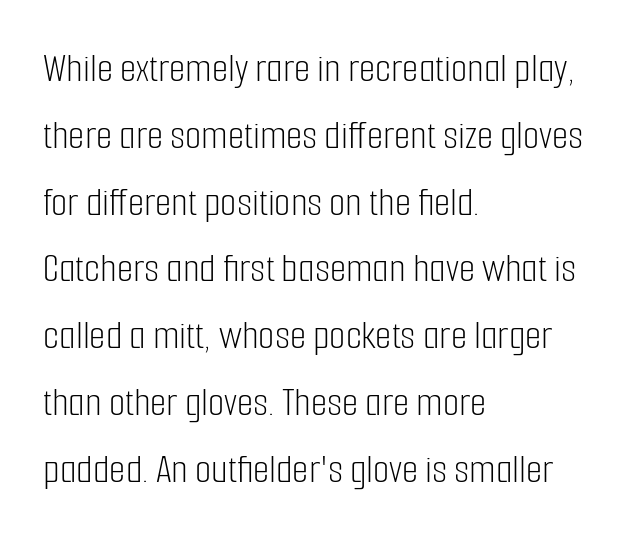
The text block is weighted toward the left margin, trailing off unevenly rightward. The face used here is proportionally spaced, like ordinary book or web type. A roman cut, with each character standing at attention. Compared with a typical body face, this is equally light or lighter still. Underline: absent.
